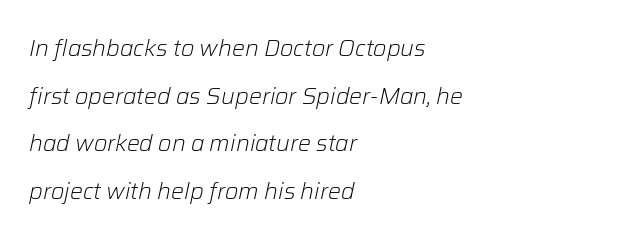
Anything drawn beneath the words? Only blank space. Leading is clearly above the norm, producing a sparse column. Slanted lettering throughout. Which margin do the lines hug? The left one — the right edge is uneven.
